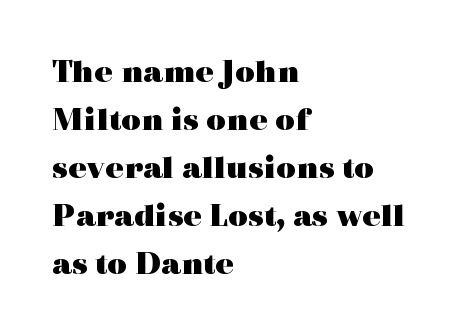
A typesetter would call this proportional, since set widths differ per character. The vertical gap from one line to the next is medium. Teacher's note: observe the even left margin — that is flush-left alignment. The passage shown is emphatically bold. Examine the stroke ends and you'll spot serifs.
